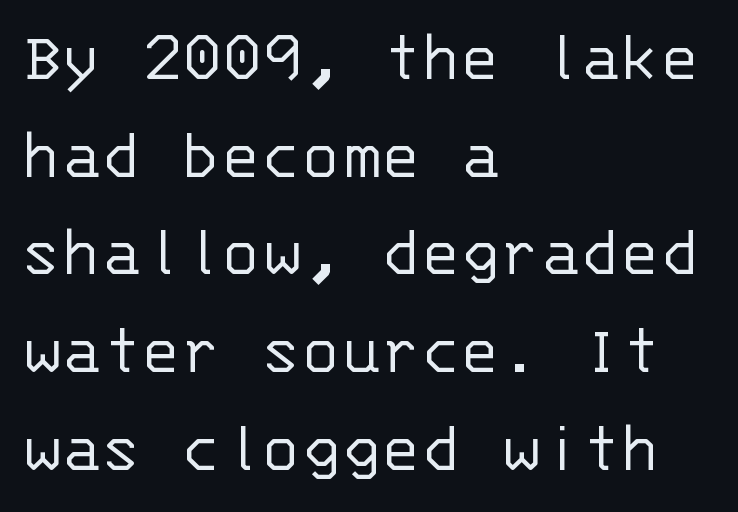
Reading down the block, your eye returns to a fixed left position each line. The baseline area is clear. Stems here are at most as thick as an everyday book face. This sample uses a sans-serif face. Reading down the column, the eye jumps a familiar distance to each next line.
